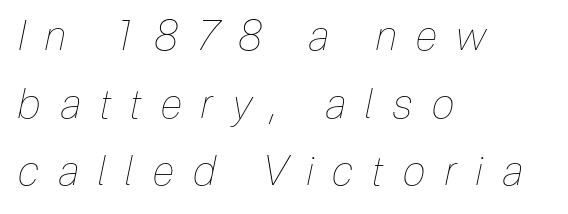
The image shows 41 px thin, condensed type, italic (leaning right); set left-aligned, normal line spacing (1.65x), unusually wide letter spacing (+0.48 em), not underlined; low stroke contrast and a medium x-height.
